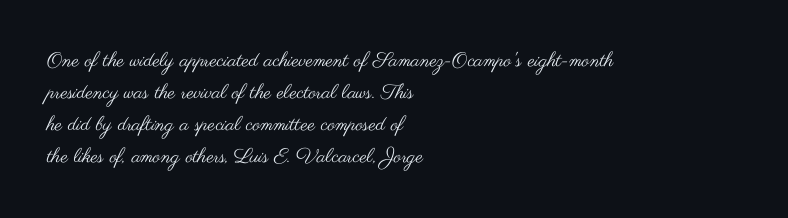
Q: Is the text bold? A: No.
Q: Is the text italic (slanted)? A: Yes.
Q: Is the text underlined? A: No.
Q: How is the paragraph aligned? A: Left-aligned.
Q: Is the spacing between letters normal or unusually wide? A: Normal.
Q: Is the spacing between lines tight, normal or loose? A: Normal.
